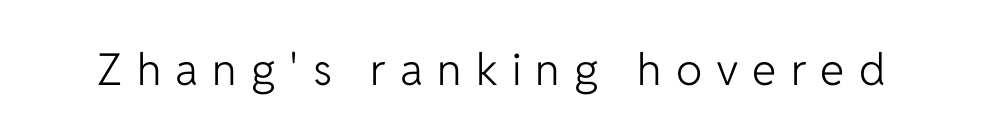
{"serif": "no", "italic": "no", "bold": "no", "weight": "light", "width": "normal", "stroke_contrast": "low", "x_height": "medium", "monospaced": "no", "underline": "no", "letter_spacing": "wide", "letter_spacing_em": 0.32, "glyph_px": 44}
